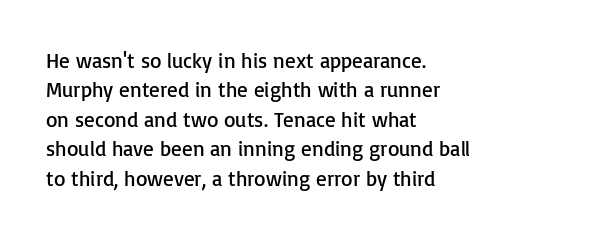
A clean baseline with only descenders dipping below it. If you drew a line through each stem, it would be perfectly vertical. Honestly, the row spacing looks completely unremarkable. Is this a heavy cut? Hardly; it is regular or lighter.
